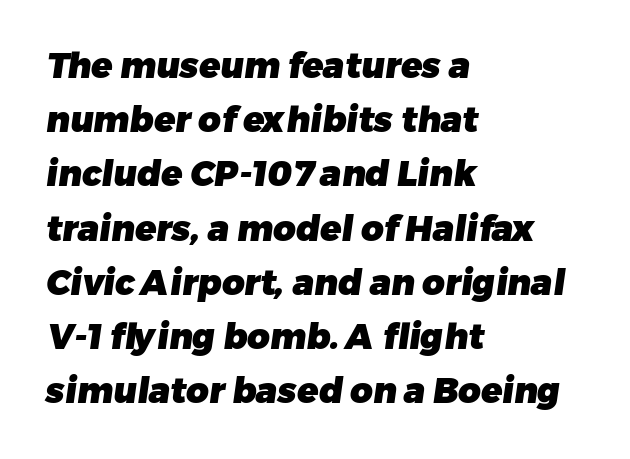
Q: Is the text bold? A: Yes.
Q: Is the typeface a serif or a sans-serif typeface? A: Sans-serif.
Q: Is the text underlined? A: No.
Q: How is the paragraph aligned? A: Left-aligned.
Q: Is the spacing between letters normal or unusually wide? A: Normal.
Q: Is the spacing between lines tight, normal or loose? A: Normal.
Q: Width (condensed, normal, or wide)? A: Normal.
Q: Stroke contrast? A: Low.
Q: x-height? A: Medium.
Q: Monospaced? A: No.
